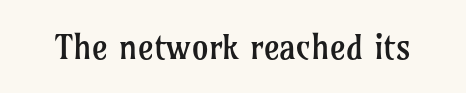
{"serif": "yes", "italic": "no", "bold": "no", "weight": "regular", "width": "normal", "stroke_contrast": "low", "x_height": "medium", "monospaced": "no", "underline": "no", "letter_spacing": "normal", "letter_spacing_em": 0.0, "glyph_px": 34}
